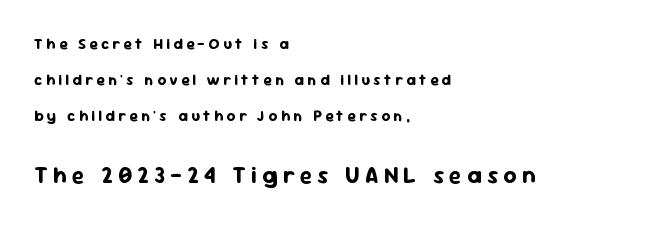
Q: Is the text bold? A: Yes.
Q: Is the text italic (slanted)? A: No, it is upright.
Q: Is the text underlined? A: No.
Q: How is the paragraph aligned? A: Left-aligned.
Q: Is the spacing between letters normal or unusually wide? A: Unusually wide.
Q: Is the spacing between lines tight, normal or loose? A: Loose.
Q: Which block of text is set in a larger size, the first (top) or the second (bottom)? A: The second (bottom) one.
